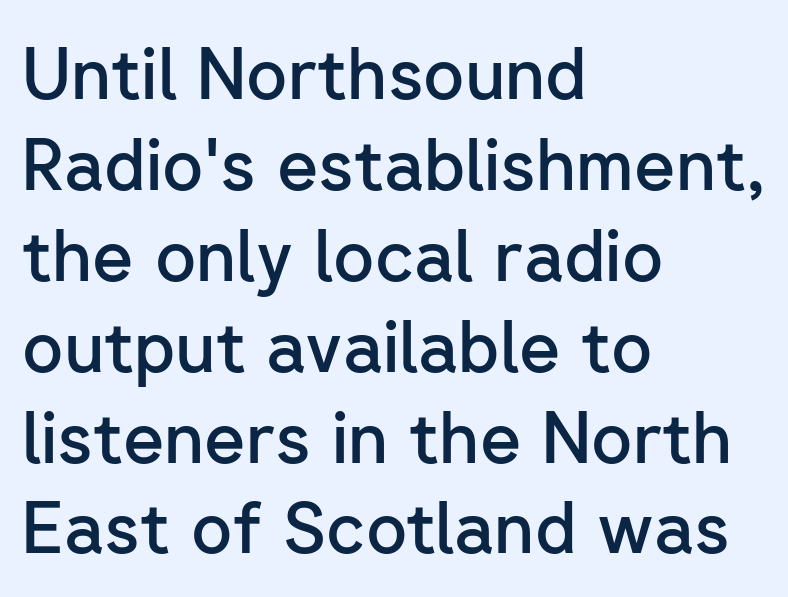
The image shows 71 px semibold sans-serif type, upright; set left-aligned, normal line spacing (1.28x), normal letter spacing, not underlined; low stroke contrast and a medium x-height.
